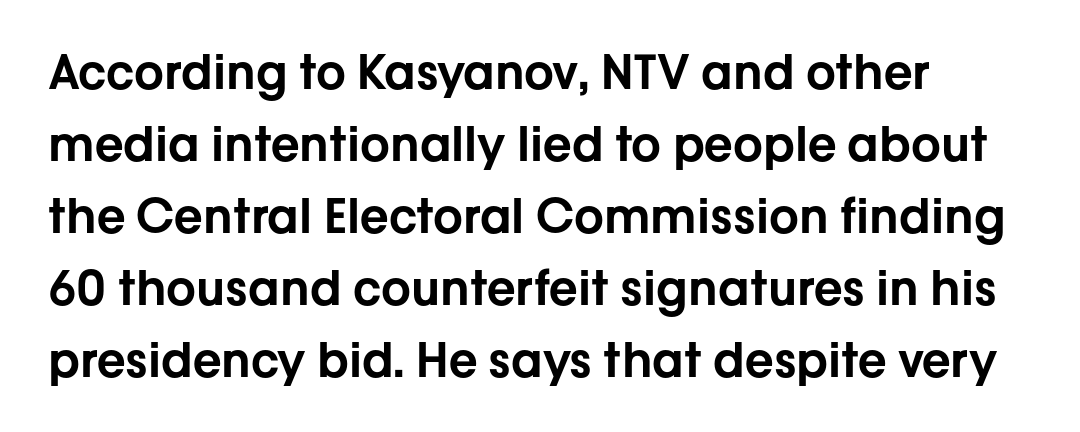
{"serif": "no", "italic": "no", "width": "normal", "stroke_contrast": "low", "x_height": "medium", "monospaced": "no", "underline": "no", "align": "left", "line_spacing": "normal", "line_spacing_ratio": 1.53, "letter_spacing": "normal", "letter_spacing_em": 0.0, "glyph_px": 47}
